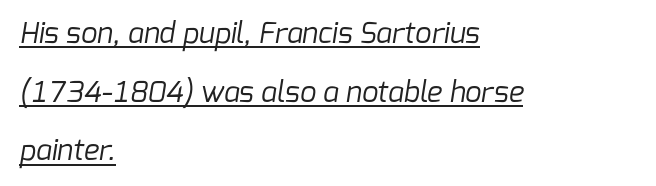
Q: Is the text bold? A: No.
Q: Is the typeface a serif or a sans-serif typeface? A: Sans-serif.
Q: Is the text underlined? A: Yes.
Q: How is the paragraph aligned? A: Left-aligned.
Q: Is the spacing between letters normal or unusually wide? A: Normal.
Q: Is the spacing between lines tight, normal or loose? A: Loose.
Q: Width (condensed, normal, or wide)? A: Normal.
Q: Stroke contrast? A: Low.
Q: x-height? A: Medium.
Q: Monospaced? A: No.
